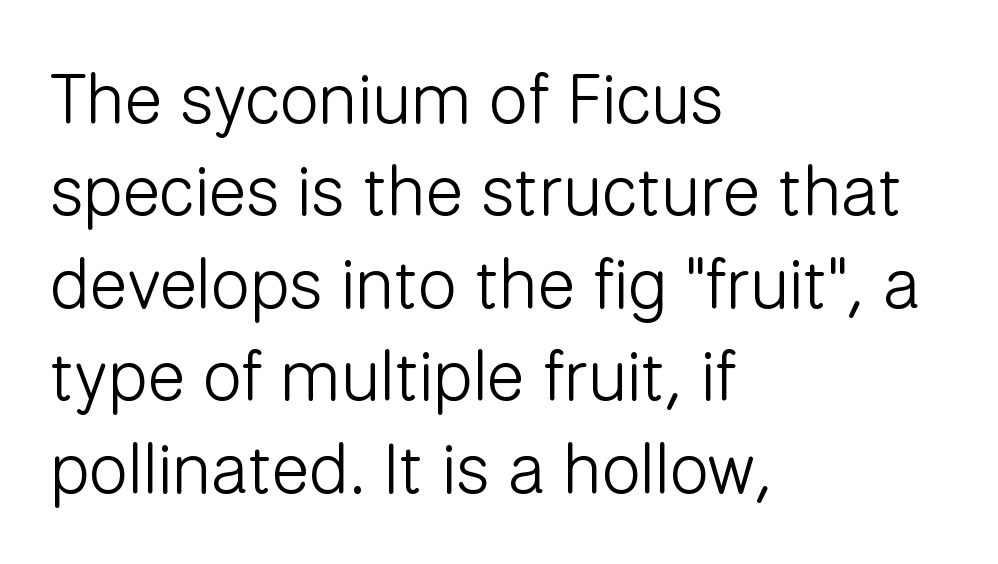
{"serif": "no", "italic": "no", "bold": "no", "weight": "light", "width": "normal", "stroke_contrast": "low", "x_height": "medium", "monospaced": "no", "underline": "no", "align": "left", "line_spacing": "normal", "line_spacing_ratio": 1.32, "letter_spacing": "normal", "letter_spacing_em": 0.0, "glyph_px": 70}
